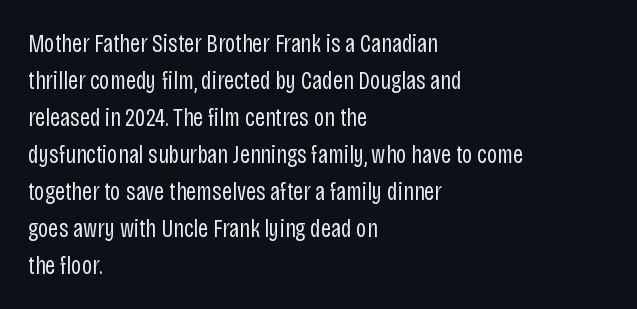
{"italic": "no", "bold": "no", "underline": "no", "align": "left", "line_spacing": "normal", "line_spacing_ratio": 1.48, "letter_spacing": "normal", "letter_spacing_em": 0.0, "glyph_px": 25}
